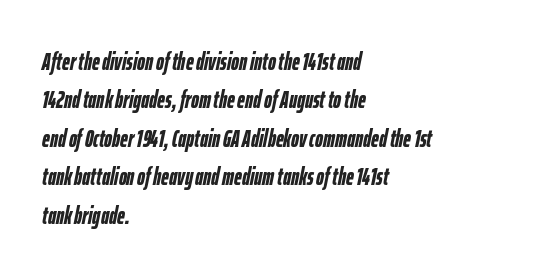
Is the block centered? No — it sits flush against the left margin. Heft: maximum for text — a bold. This rendering leaves character spacing at its baseline value. Would a proofreader flag this as italicized? Yes.
